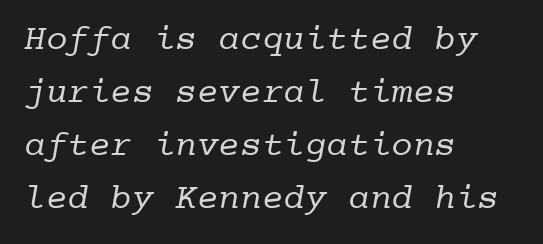
{"serif": "yes", "bold": "no", "weight": "regular", "width": "normal", "stroke_contrast": "low", "x_height": "medium", "monospaced": "yes", "underline": "no", "align": "left", "line_spacing": "normal", "line_spacing_ratio": 1.47, "letter_spacing": "normal", "letter_spacing_em": 0.0, "glyph_px": 36}
